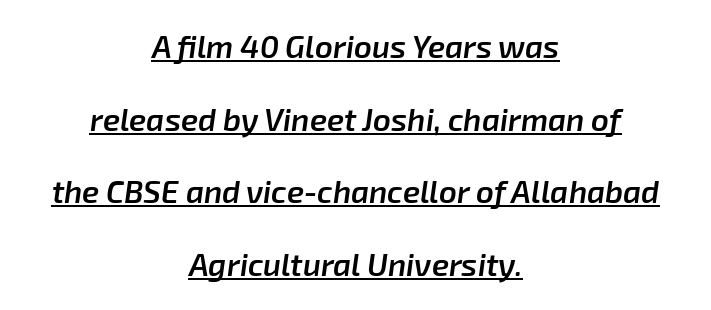
The image shows 31 px semibold type, italic (leaning right); set centered, loose line spacing (2.34x), normal letter spacing, underlined; low stroke contrast and a medium x-height.
